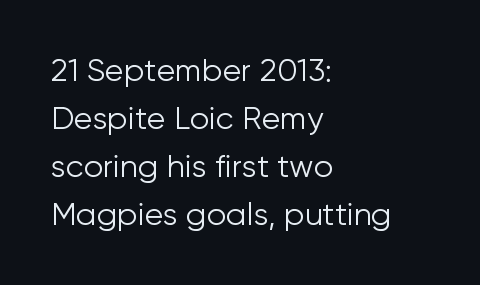
Posture: straight, roman, zero tilt. Is this a heavy cut? Hardly; it is regular or lighter. The passage shown is not underscored anywhere. The rows are spaced the way most documents space them. Spacing verdict: proportional, widths tailored to each character. How are the letters spaced? Ordinarily, with no added tracking.
